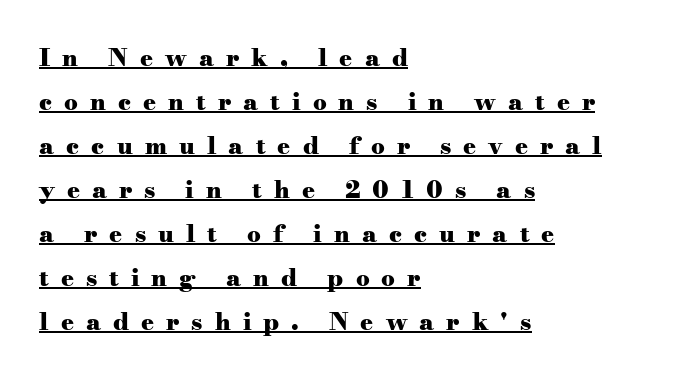
Q: Is the text bold? A: Yes.
Q: Is the text italic (slanted)? A: No, it is upright.
Q: Is the text underlined? A: Yes.
Q: How is the paragraph aligned? A: Left-aligned.
Q: Is the spacing between letters normal or unusually wide? A: Unusually wide.
